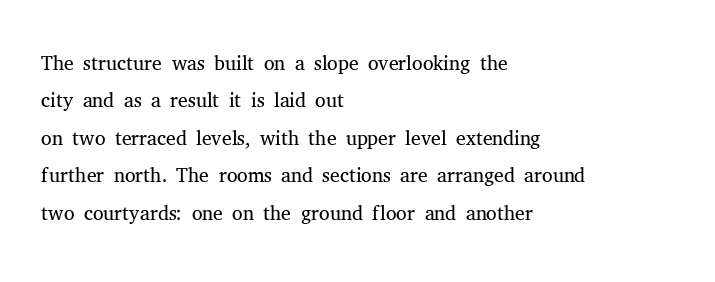
{"serif": "yes", "italic": "no", "bold": "no", "weight": "light", "width": "normal", "stroke_contrast": "medium", "x_height": "medium", "monospaced": "no", "underline": "no", "align": "left", "line_spacing": "normal", "line_spacing_ratio": 1.25, "letter_spacing": "normal", "letter_spacing_em": 0.0, "glyph_px": 30}
